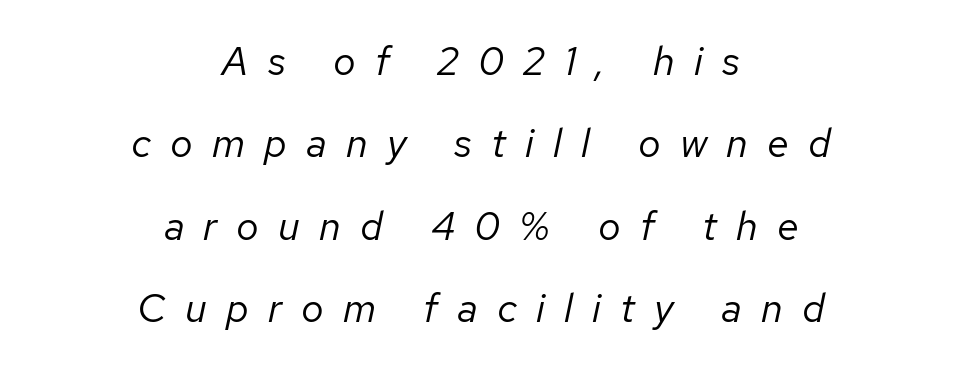
Heft: none added — not bold. Alignment: centered. The passage shown stacks its lines with a broad gap. What stands out about the letter spacing? Its width — letters are far apart. Character widths vary here, with narrow letters taking less room than wide ones.
